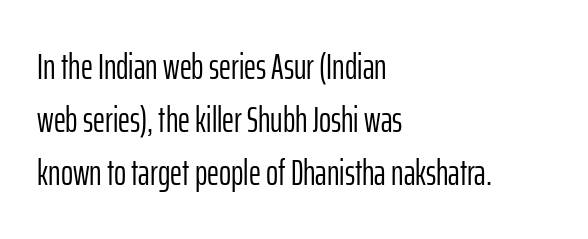
The image shows 37 px light, condensed sans-serif type, upright; set left-aligned, normal line spacing (1.43x), normal letter spacing, not underlined; low stroke contrast and a medium x-height.
